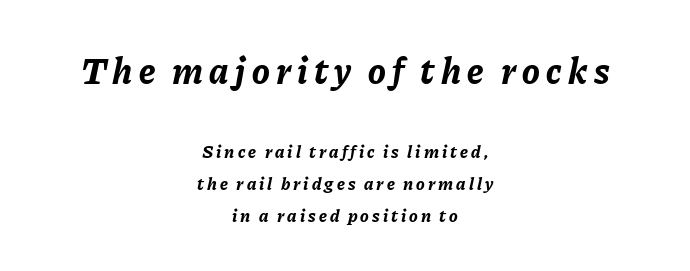
Q: Is the text bold? A: Yes.
Q: Is the text italic (slanted)? A: Yes, it leans right by about 11 degrees.
Q: Is the text underlined? A: No.
Q: How is the paragraph aligned? A: Centered.
Q: Which block of text is set in a larger size, the first (top) or the second (bottom)? A: The first (top) one.
Q: Width (condensed, normal, or wide)? A: Normal.
Q: Stroke contrast? A: Low.
Q: x-height? A: Medium.
Q: Monospaced? A: No.
